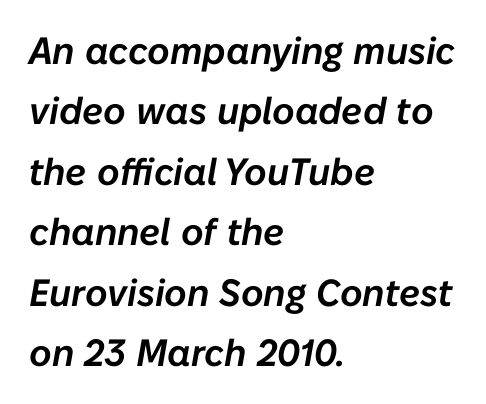
The image shows 38 px text type, italic (leaning right); set left-aligned, normal line spacing (1.59x), normal letter spacing, not underlined; low stroke contrast and a medium x-height.
